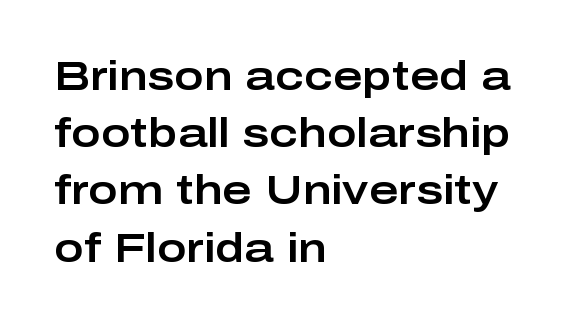
{"serif": "no", "italic": "no", "width": "wide", "stroke_contrast": "low", "x_height": "medium", "monospaced": "no", "underline": "no", "align": "left", "line_spacing": "normal", "line_spacing_ratio": 1.43, "letter_spacing": "normal", "letter_spacing_em": 0.0, "glyph_px": 40}
